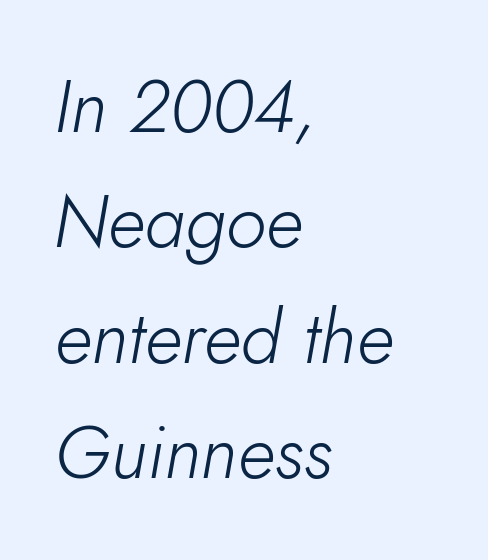
{"italic": "yes", "lean": "right", "slant_degrees": 10, "bold": "no", "weight": "light", "width": "normal", "stroke_contrast": "low", "x_height": "small", "monospaced": "no", "underline": "no", "align": "left", "line_spacing": "normal", "line_spacing_ratio": 1.54, "letter_spacing": "normal", "letter_spacing_em": 0.0, "glyph_px": 75}
